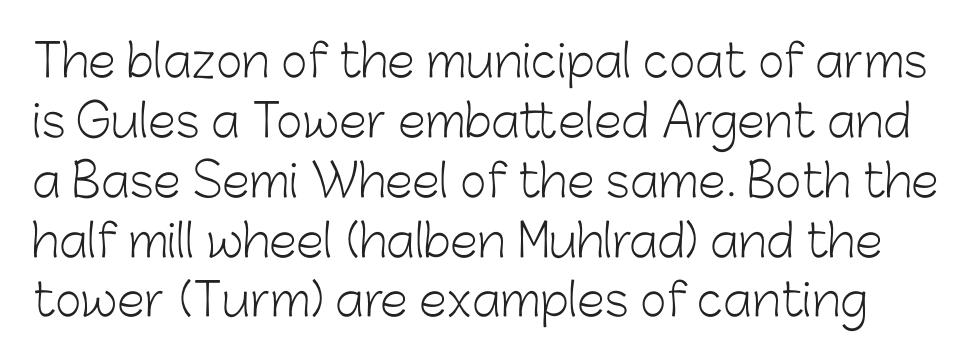
{"serif": "no", "italic": "no", "bold": "no", "weight": "light", "width": "normal", "stroke_contrast": "low", "x_height": "medium", "monospaced": "no", "underline": "no", "line_spacing": "normal", "line_spacing_ratio": 1.33, "letter_spacing": "normal", "letter_spacing_em": 0.0, "glyph_px": 45}
